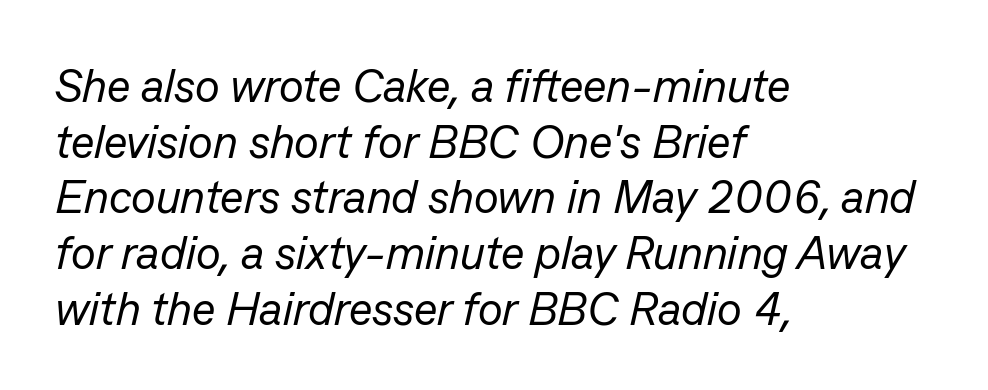
The image shows 46 px regular-weight type, italic (leaning right); set left-aligned, line spacing 1.21x, normal letter spacing, not underlined; low stroke contrast and a medium x-height.
